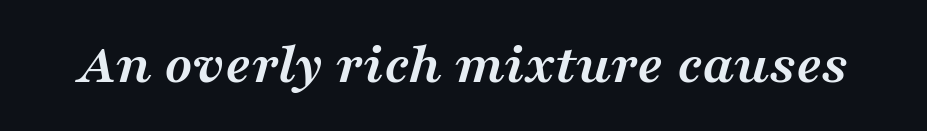
The image shows 58 px semibold, wide serif type, italic (leaning right); set normal letter spacing, not underlined; medium stroke contrast and a medium x-height.
